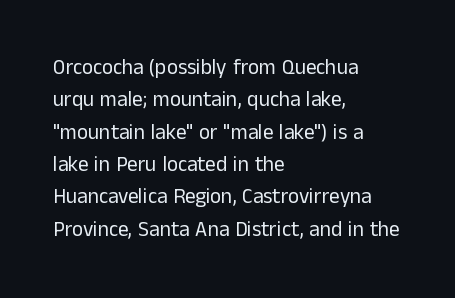
{"italic": "no", "bold": "no", "underline": "no", "align": "left", "line_spacing": "normal", "line_spacing_ratio": 1.54, "letter_spacing": "normal", "letter_spacing_em": 0.0, "glyph_px": 21}
